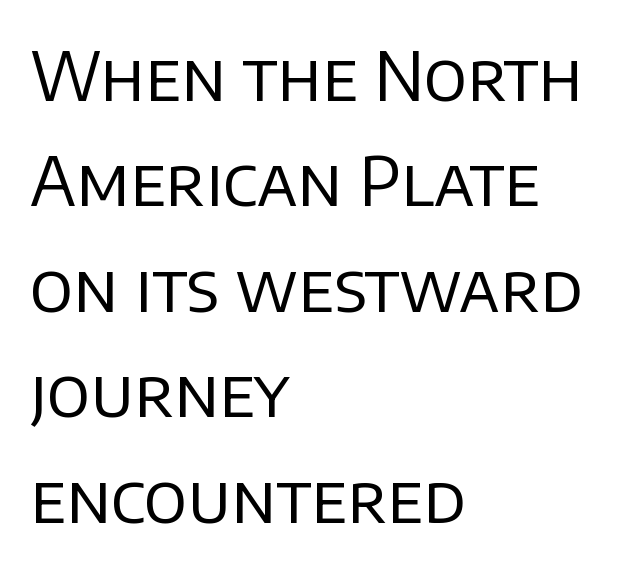
Q: Is the text bold? A: No.
Q: Is the text italic (slanted)? A: No, it is upright.
Q: Is the typeface a serif or a sans-serif typeface? A: Sans-serif.
Q: Is the text underlined? A: No.
Q: How is the paragraph aligned? A: Left-aligned.
Q: Is the spacing between letters normal or unusually wide? A: Normal.
Q: Is the spacing between lines tight, normal or loose? A: Normal.
Q: Width (condensed, normal, or wide)? A: Normal.
Q: Stroke contrast? A: Low.
Q: x-height? A: Large.
Q: Monospaced? A: No.
